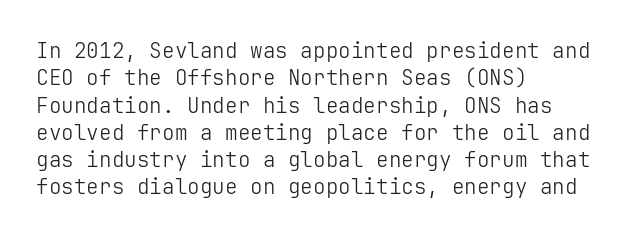
{"italic": "no", "bold": "no", "underline": "no", "align": "left", "line_spacing": "normal", "line_spacing_ratio": 1.3, "letter_spacing": "normal", "letter_spacing_em": 0.0, "glyph_px": 21}
